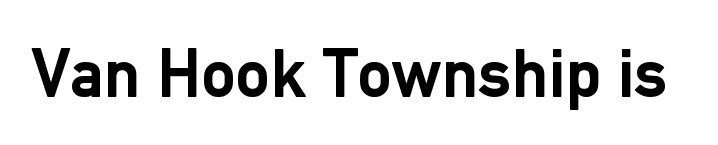
Only glyphs here, with clear space below each row. Honestly, the letter spacing is just normal — you wouldn't notice it. You can tell it's not italic because the verticals are truly vertical. The glyphs in this specimen are sans serif.
